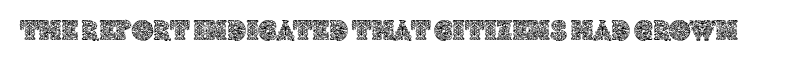
Italic: no, the glyphs are upright roman. Here the designer chose a conventional face with non-uniform glyph widths. Inter-character spacing is left at the font's built-in metrics. Lines of text with bare space underneath.
